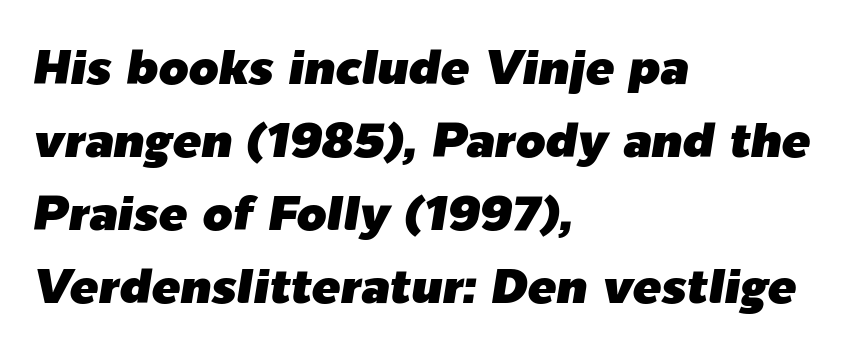
The image shows 48 px text type, italic (leaning right); set left-aligned, normal line spacing (1.52x), normal letter spacing, not underlined; low stroke contrast and a medium x-height.
